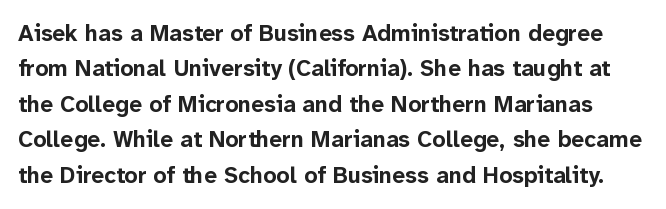
The zone under the glyphs is completely vacant. Heft: maximum for text — a bold. The letterforms sit shoulder to shoulder at normal distance. Does the lettering tilt? It doesn't — this is upright. The space between consecutive lines is moderate.
